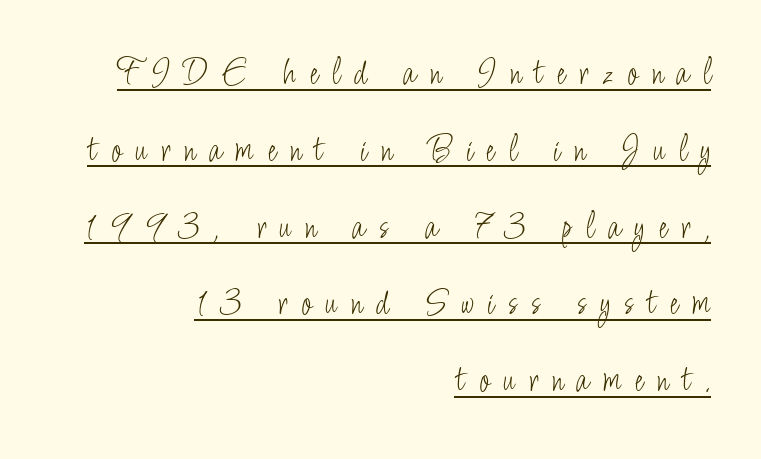
Q: Is the text bold? A: No.
Q: Is the text italic (slanted)? A: Yes.
Q: Is the typeface a serif or a sans-serif typeface? A: Sans-serif.
Q: Is the text underlined? A: Yes.
Q: How is the paragraph aligned? A: Right-aligned.
Q: Is the spacing between letters normal or unusually wide? A: Unusually wide.
Q: Is the spacing between lines tight, normal or loose? A: Loose.
Q: Width (condensed, normal, or wide)? A: Condensed.
Q: Stroke contrast? A: Low.
Q: x-height? A: Small.
Q: Monospaced? A: No.
